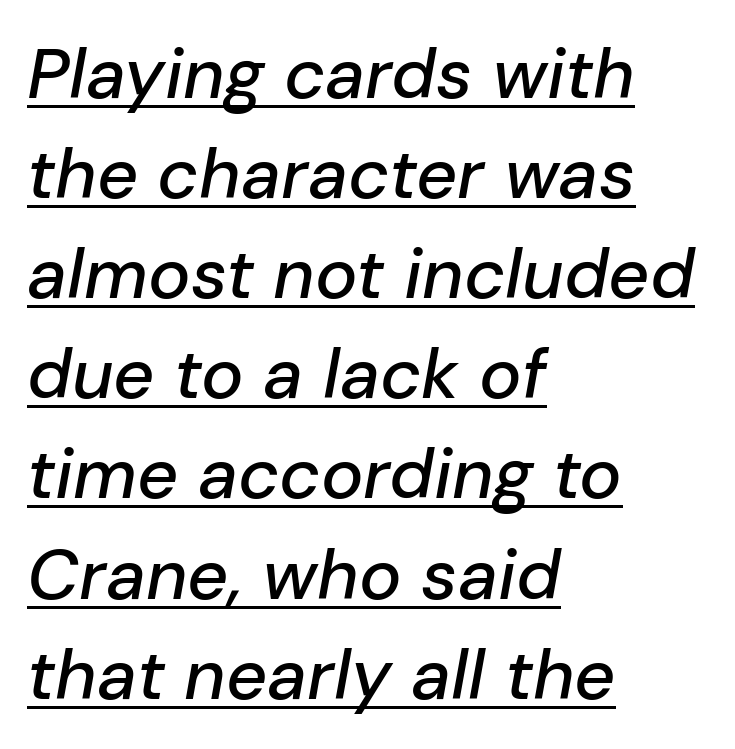
{"italic": "yes", "lean": "right", "slant_degrees": 10, "width": "normal", "stroke_contrast": "low", "x_height": "medium", "monospaced": "no", "underline": "yes", "align": "left", "line_spacing": "normal", "line_spacing_ratio": 1.41, "letter_spacing": "normal", "letter_spacing_em": 0.0, "glyph_px": 71}
